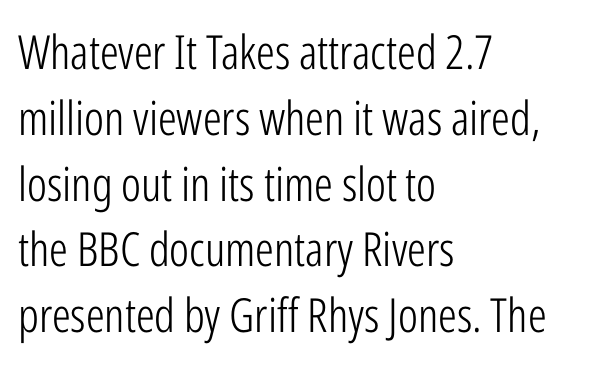
Q: Is the text bold? A: No.
Q: Is the text italic (slanted)? A: No, it is upright.
Q: Is the typeface a serif or a sans-serif typeface? A: Sans-serif.
Q: Is the text underlined? A: No.
Q: How is the paragraph aligned? A: Left-aligned.
Q: Is the spacing between letters normal or unusually wide? A: Normal.
Q: Is the spacing between lines tight, normal or loose? A: Normal.
Q: Width (condensed, normal, or wide)? A: Condensed.
Q: Stroke contrast? A: Low.
Q: x-height? A: Medium.
Q: Monospaced? A: No.
